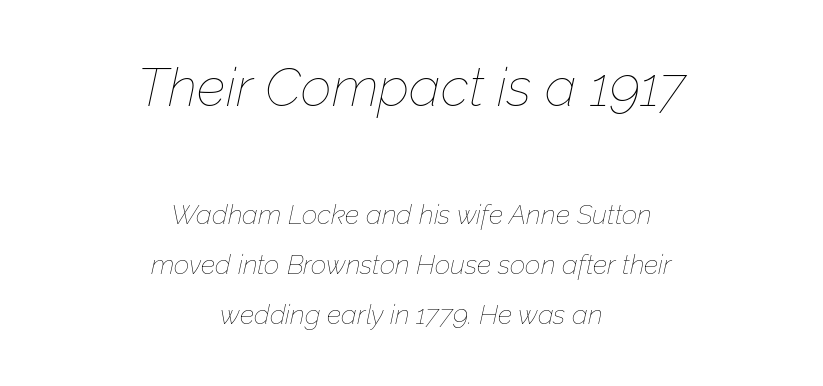
Q: Is the text bold? A: No.
Q: Is the text italic (slanted)? A: Yes, it leans right by about 12 degrees.
Q: Is the text underlined? A: No.
Q: How is the paragraph aligned? A: Centered.
Q: Is the spacing between letters normal or unusually wide? A: Normal.
Q: Which block of text is set in a larger size, the first (top) or the second (bottom)? A: The first (top) one.
Q: Width (condensed, normal, or wide)? A: Normal.
Q: Stroke contrast? A: Low.
Q: x-height? A: Medium.
Q: Monospaced? A: No.
